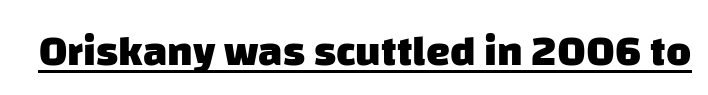
Is this a fixed-width face? No — the glyphs have proportional, varying widths. No extra tracking has been applied to these lines. The typesetting leans heavy: a genuine bold. Regarding serifs, this sample does without them. A baseline rule has been typeset under these characters.
